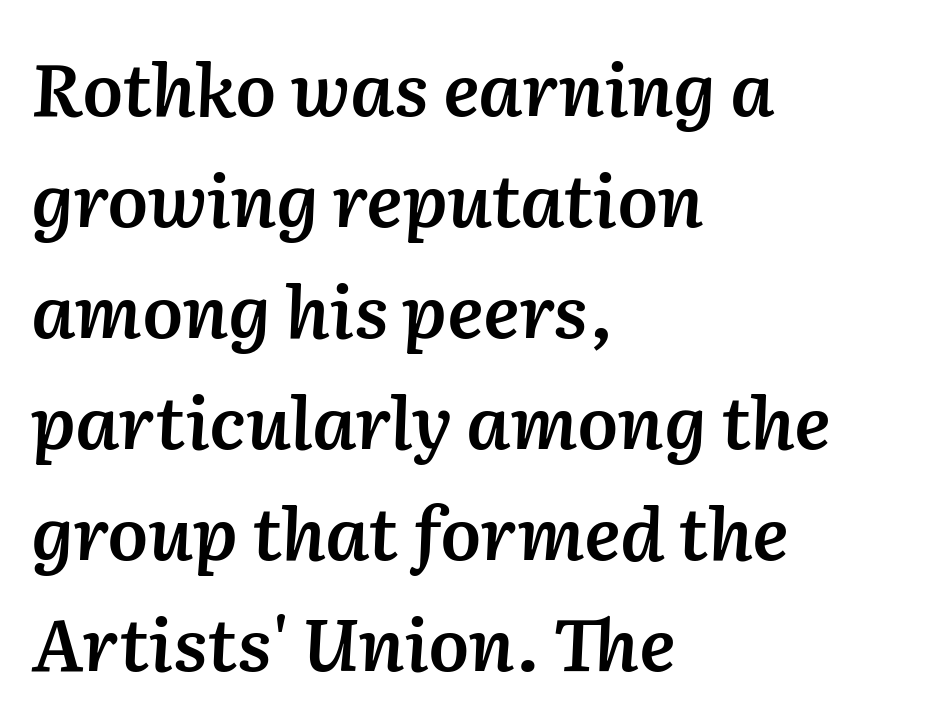
Q: Is the text bold? A: Semi-bold.
Q: Is the text italic (slanted)? A: Yes, it leans right by about 2 degrees.
Q: Is the text underlined? A: No.
Q: How is the paragraph aligned? A: Left-aligned.
Q: Is the spacing between letters normal or unusually wide? A: Normal.
Q: Is the spacing between lines tight, normal or loose? A: Normal.
Q: Width (condensed, normal, or wide)? A: Normal.
Q: Stroke contrast? A: Medium.
Q: x-height? A: Medium.
Q: Monospaced? A: No.
